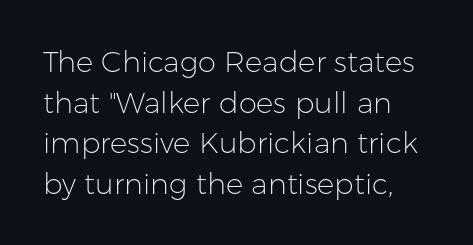
In terms of letterspacing, this is plain default setting. The lettering stays uniformly vertical, giving the passage a roman look. The font sits on the lighter half of the weight spectrum, regular included. The characters display no serif detailing; their extremities are plain. Evenly set lines give the paragraph a standard silhouette.
